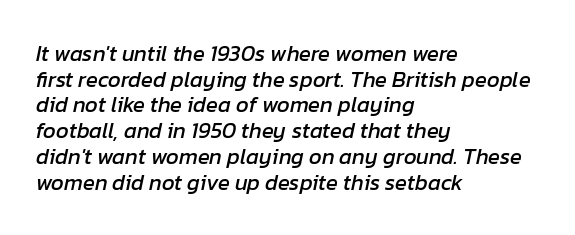
The image shows 22 px text type, italic (leaning right); set left-aligned, line spacing 1.17x, normal letter spacing, not underlined.
